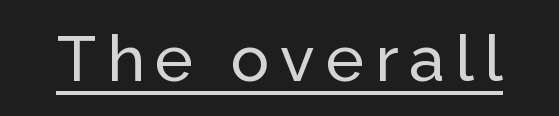
Q: Is the text italic (slanted)? A: No, it is upright.
Q: Is the typeface a serif or a sans-serif typeface? A: Sans-serif.
Q: Is the text underlined? A: Yes.
Q: Width (condensed, normal, or wide)? A: Normal.
Q: Stroke contrast? A: Low.
Q: x-height? A: Medium.
Q: Monospaced? A: No.
